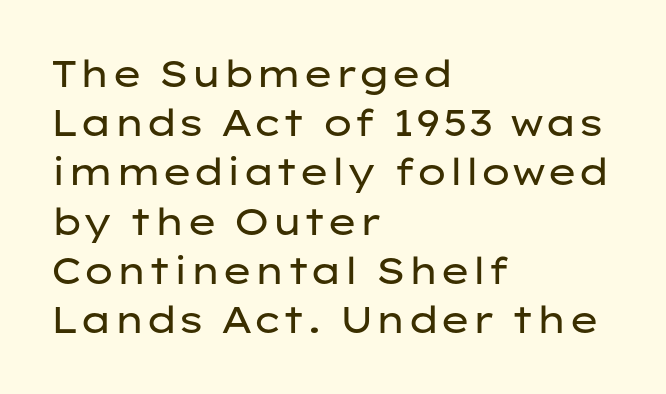
The image shows 37 px regular-weight, wide sans-serif type, upright; set left-aligned, normal line spacing (1.33x), normal letter spacing, not underlined; low stroke contrast and a medium x-height.
